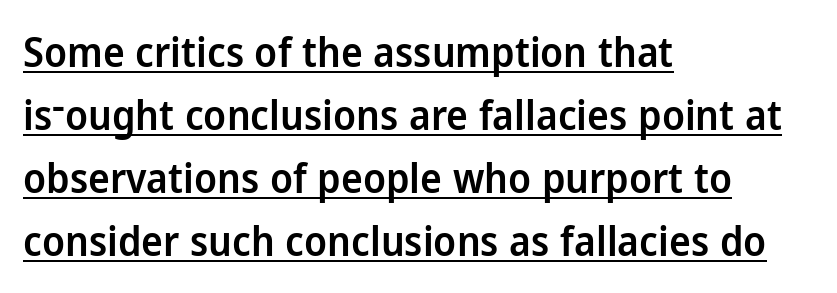
Q: Is the text bold? A: Semi-bold.
Q: Is the text italic (slanted)? A: No, it is upright.
Q: Is the typeface a serif or a sans-serif typeface? A: Sans-serif.
Q: Is the text underlined? A: Yes.
Q: How is the paragraph aligned? A: Left-aligned.
Q: Is the spacing between letters normal or unusually wide? A: Normal.
Q: Is the spacing between lines tight, normal or loose? A: Normal.
Q: Width (condensed, normal, or wide)? A: Normal.
Q: Stroke contrast? A: Low.
Q: x-height? A: Medium.
Q: Monospaced? A: No.
